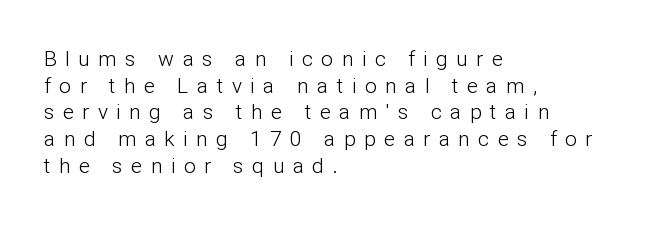
Q: Is the text bold? A: No.
Q: Is the text italic (slanted)? A: No, it is upright.
Q: Is the text underlined? A: No.
Q: How is the paragraph aligned? A: Left-aligned.
Q: Is the spacing between letters normal or unusually wide? A: Unusually wide.
Q: Is the spacing between lines tight, normal or loose? A: Normal.
